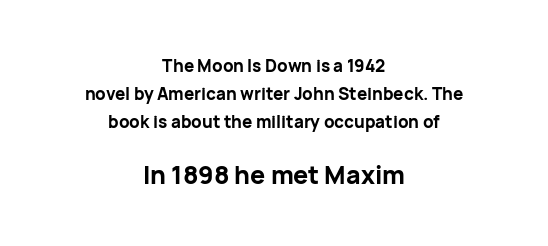
The image shows 25 px bold type, upright; set centered, normal line spacing (1.65x), normal letter spacing, not underlined; the second (bottom) block is 1.47x larger.
